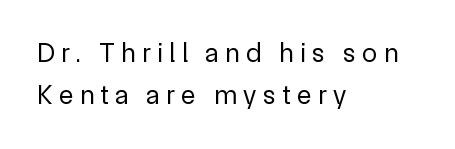
Q: Is the text bold? A: No.
Q: Is the text italic (slanted)? A: No, it is upright.
Q: Is the text underlined? A: No.
Q: How is the paragraph aligned? A: Left-aligned.
Q: Is the spacing between letters normal or unusually wide? A: Unusually wide.
Q: Is the spacing between lines tight, normal or loose? A: Normal.
